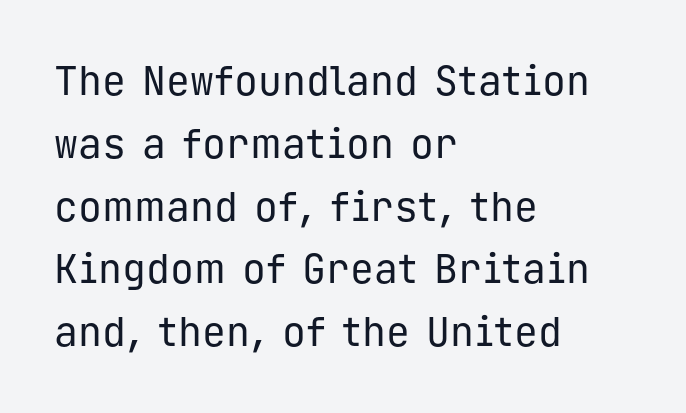
{"serif": "no", "italic": "no", "bold": "no", "weight": "regular", "width": "normal", "stroke_contrast": "low", "x_height": "medium", "monospaced": "yes", "underline": "no", "align": "left", "line_spacing": "normal", "line_spacing_ratio": 1.57, "letter_spacing": "normal", "letter_spacing_em": 0.0, "glyph_px": 40}
